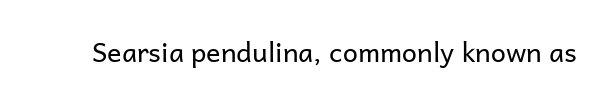
Has an underline been added? It has not. The type is set solid horizontally, with unmodified tracking. The characters are drawn with everyday or finer stroke widths. Every character sits straight up, as roman type does.
